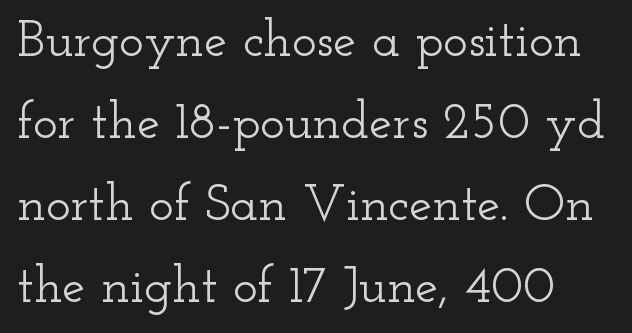
Q: Is the text italic (slanted)? A: No, it is upright.
Q: Is the typeface a serif or a sans-serif typeface? A: Serif.
Q: Is the text underlined? A: No.
Q: Is the spacing between letters normal or unusually wide? A: Normal.
Q: Is the spacing between lines tight, normal or loose? A: Normal.
Q: Width (condensed, normal, or wide)? A: Wide.
Q: Stroke contrast? A: Low.
Q: x-height? A: Small.
Q: Monospaced? A: No.
